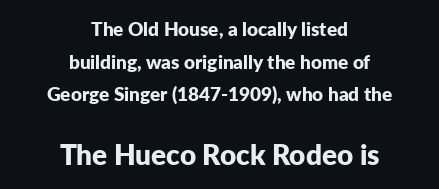
{"serif": "no", "italic": "no", "bold": "yes", "weight": "bold", "width": "normal", "stroke_contrast": "low", "x_height": "medium", "monospaced": "no", "underline": "no", "align": "center", "line_spacing_ratio": 1.72, "letter_spacing": "normal", "letter_spacing_em": 0.0, "larger_block": "second", "size_ratio": 1.47, "glyph_px": 28}
